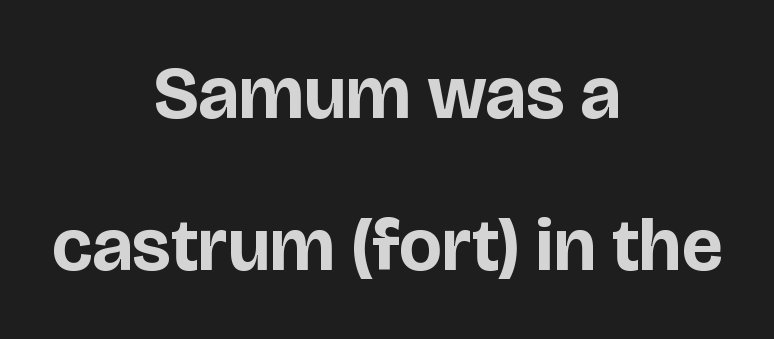
{"serif": "no", "italic": "no", "bold": "yes", "weight": "bold", "width": "normal", "stroke_contrast": "low", "x_height": "large", "monospaced": "no", "underline": "no", "align": "center", "line_spacing": "loose", "line_spacing_ratio": 2.05, "letter_spacing": "normal", "letter_spacing_em": 0.0, "glyph_px": 74}
